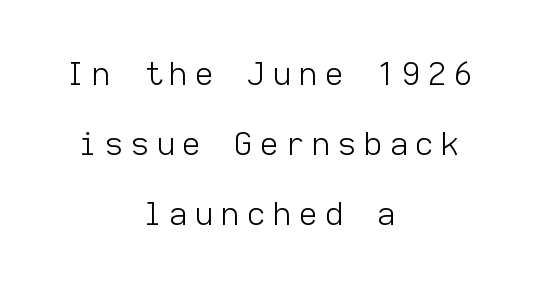
Posture: upright roman. Compared with typical body copy, the letter spacing here is much looser. A sans-serif font was chosen for this passage. A clean baseline with only descenders dipping below it.
